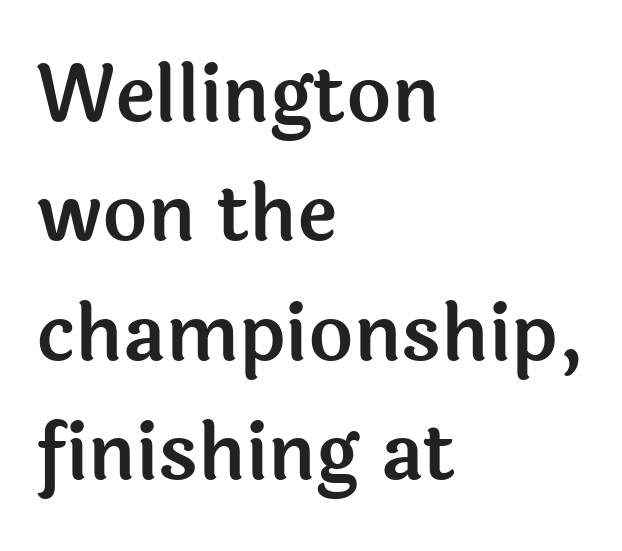
Rule under the text: the space is simply empty. Ordinary non-slanted type is in use. Normally led — the rows are evenly, conventionally spaced. Between one letter and the next there's only the usual sliver of space. If you drew a ruler down the left edge, every line would touch it.
